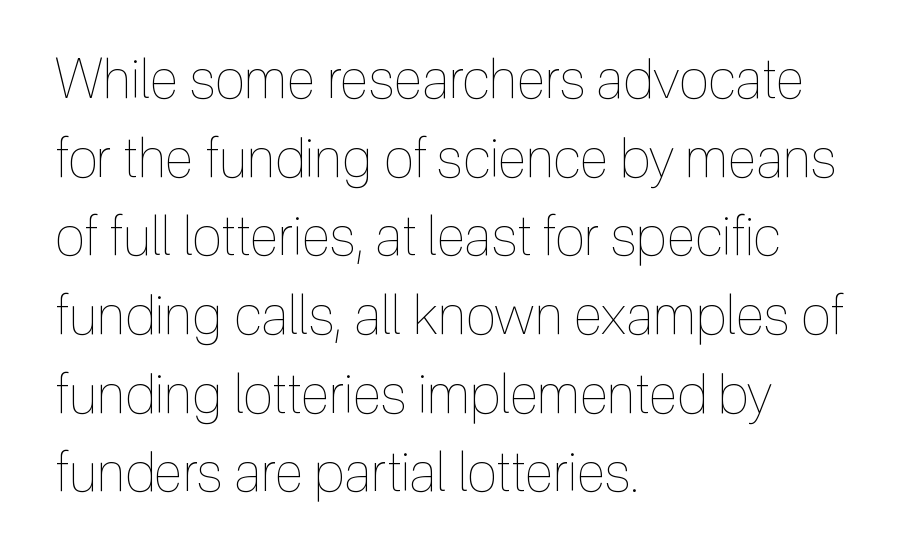
Character widths vary here, with narrow letters taking less room than wide ones. Is the stroke heavy? The answer is a plain regular-or-lighter. Posture: upright roman. These lines are set flush left with a ragged right edge. Words appear dense and cohesive because spacing is normal.
